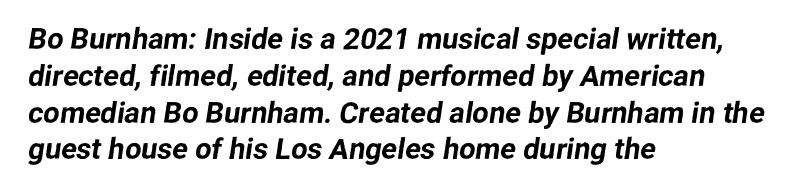
Is this a fixed-width face? No — the glyphs have proportional, varying widths. This rendering features lettering with no underline. Compared with a centered layout, this one pins lines to the left instead. This rendering leaves character spacing at its baseline value.
